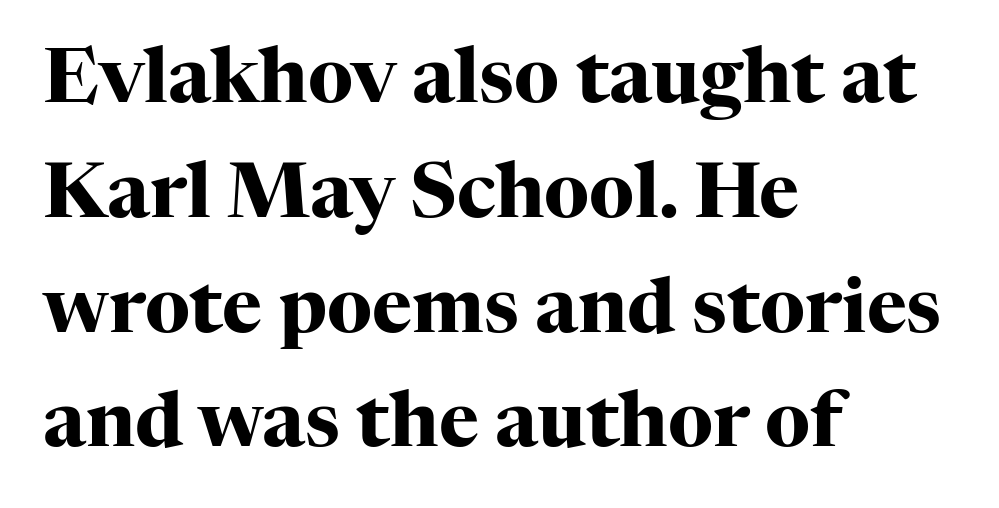
The passage shown stacks its lines at a standard gap. Character widths vary here, with narrow letters taking less room than wide ones. Posture: upright roman. Each row of text sits above clean, open space. Plenty of ink on the page — the face is bold. I'd call this a serif setting — the letters wear small feet.
